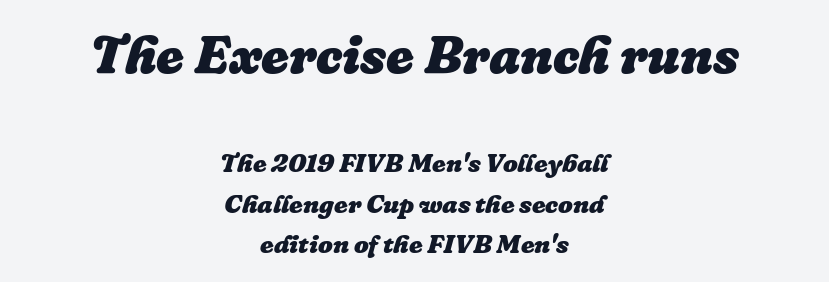
Compared with ordinary roman type, these characters are visibly tilted. Is this a fixed-width face? No — the glyphs have proportional, varying widths. The rendering uses a bold face; every stroke is thick and dark. The area under the type is left untouched. Nobody touched the tracking dial on this one.
